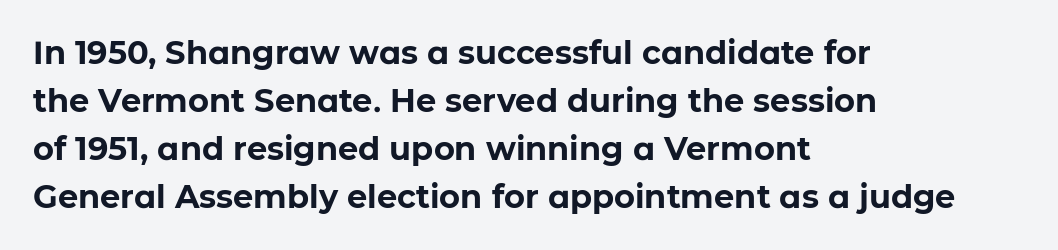
{"serif": "no", "italic": "no", "bold": "yes", "weight": "bold", "width": "normal", "stroke_contrast": "low", "x_height": "medium", "monospaced": "no", "underline": "no", "align": "left", "line_spacing": "normal", "line_spacing_ratio": 1.5, "letter_spacing": "normal", "letter_spacing_em": 0.0, "glyph_px": 32}
